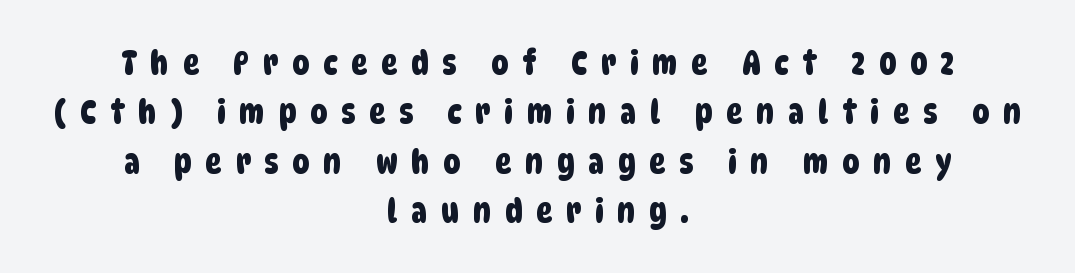
The image shows 34 px condensed sans-serif type; set centered, normal line spacing (1.45x), unusually wide letter spacing (+0.41 em), not underlined; low stroke contrast and a large x-height.
